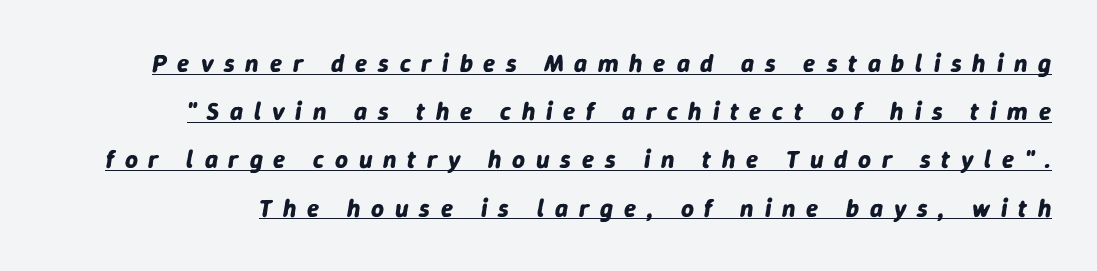
The image shows 25 px bold type, italic (leaning right); set loose line spacing (1.93x), unusually wide letter spacing (+0.43 em), underlined.
